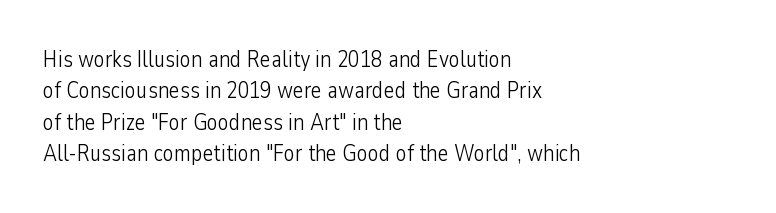
{"italic": "no", "bold": "no", "underline": "no", "align": "left", "line_spacing": "normal", "line_spacing_ratio": 1.36, "letter_spacing": "normal", "letter_spacing_em": 0.0, "glyph_px": 23}
